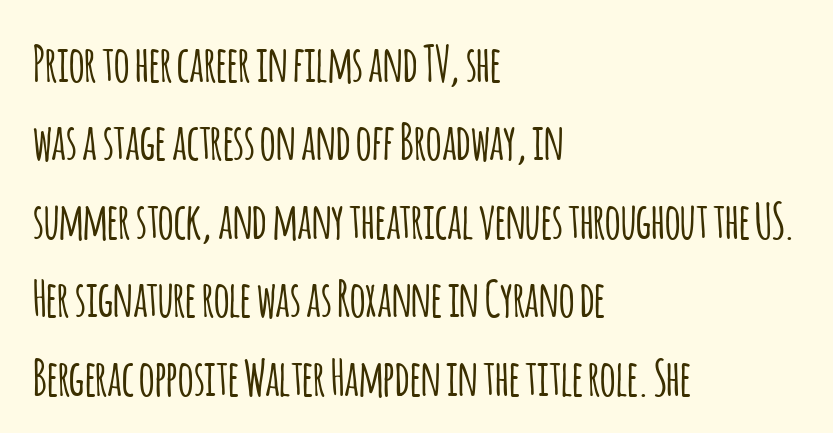
In terms of leading, this rendering sits right in the middle. The text was rendered using a sans face with plain stroke endings. The baseline area is clear. Does the lettering tilt? It doesn't — this is upright. Here the glyphs are tracked normally, forming tight word shapes.
